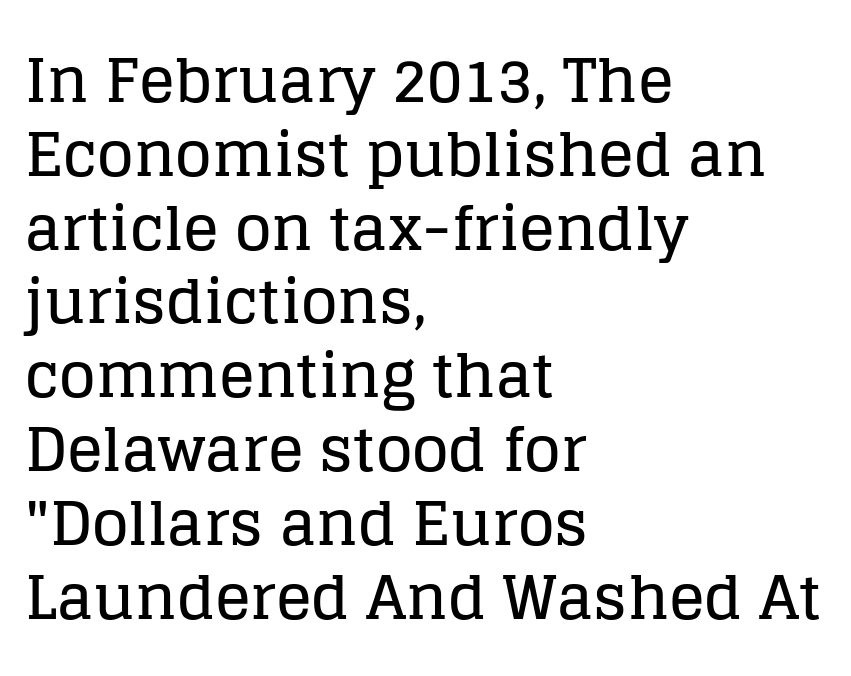
Caption: standard tracking, unaltered. Typographically, this falls in the serif category. The passage shown is typed in a proportional face where columns would drift. Notice how the passage keeps a crisp vertical edge on the left only. In terms of posture, this sample is upright.
